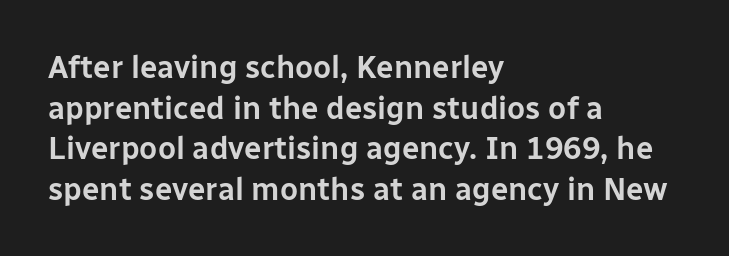
Q: Is the text italic (slanted)? A: No, it is upright.
Q: Is the typeface a serif or a sans-serif typeface? A: Sans-serif.
Q: Is the text underlined? A: No.
Q: How is the paragraph aligned? A: Left-aligned.
Q: Is the spacing between letters normal or unusually wide? A: Normal.
Q: Is the spacing between lines tight, normal or loose? A: Normal.
Q: Width (condensed, normal, or wide)? A: Normal.
Q: Stroke contrast? A: Low.
Q: x-height? A: Medium.
Q: Monospaced? A: No.
